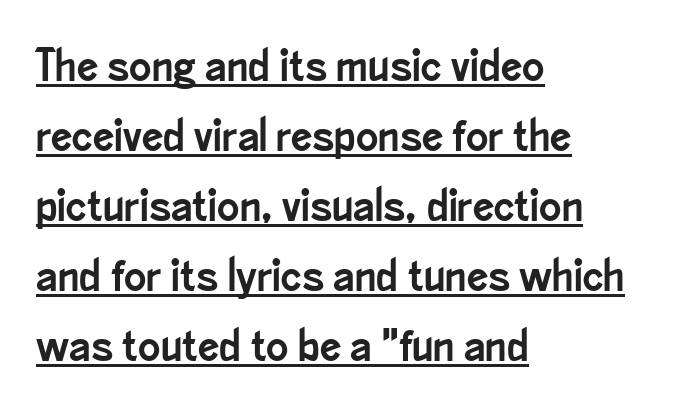
The image shows 47 px condensed sans-serif type, upright; set left-aligned, normal line spacing (1.49x), normal letter spacing, underlined; low stroke contrast and a small x-height.
